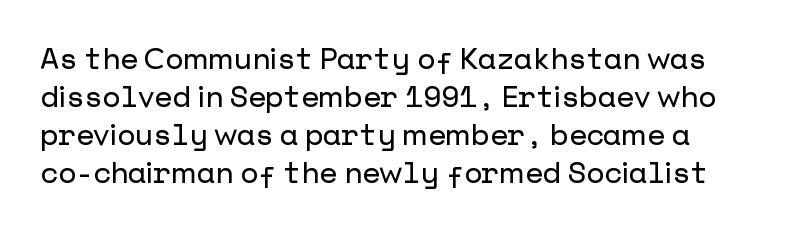
Vertically, the passage feels balanced, rows spaced as you'd expect. A typesetter would label this face a sans. Honestly, there is no underline to notice here at all. Glyph-to-glyph distance matches everyday printed text.
